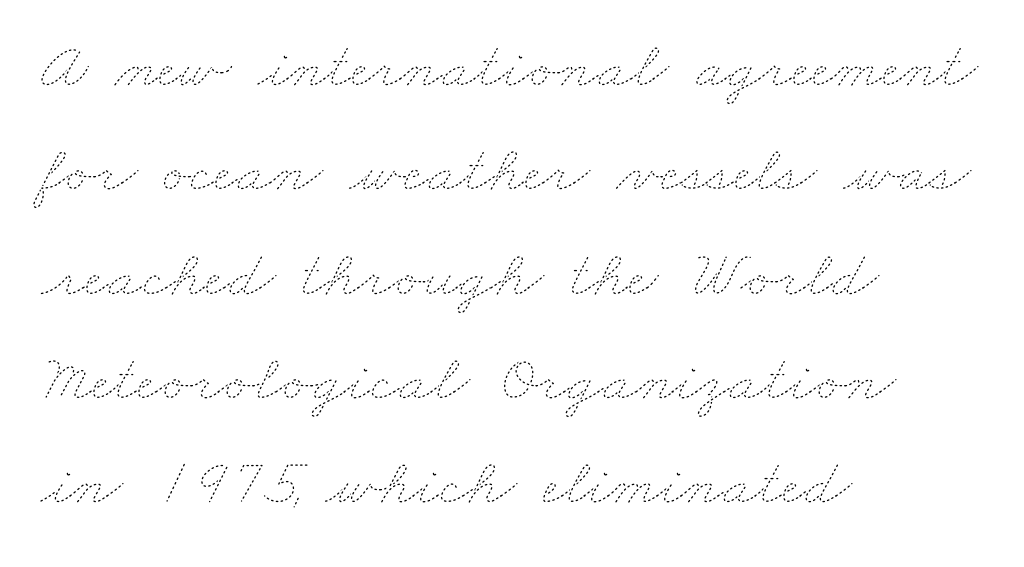
{"bold": "no", "weight": "thin", "width": "wide", "stroke_contrast": "low", "x_height": "small", "monospaced": "no", "underline": "no", "align": "left", "line_spacing": "normal", "line_spacing_ratio": 1.58, "letter_spacing": "normal", "letter_spacing_em": 0.0, "glyph_px": 66}
